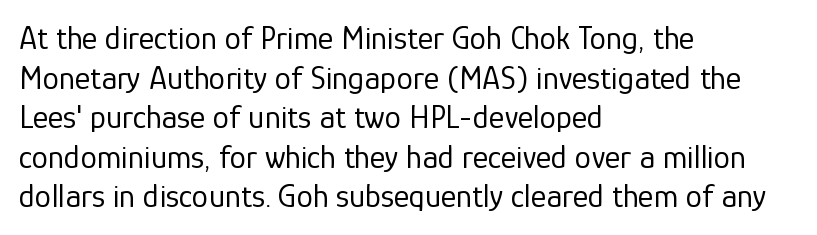
{"serif": "no", "italic": "no", "bold": "no", "weight": "regular", "width": "normal", "stroke_contrast": "low", "x_height": "medium", "monospaced": "no", "underline": "no", "align": "left", "line_spacing_ratio": 1.2, "letter_spacing": "normal", "letter_spacing_em": 0.0, "glyph_px": 33}
